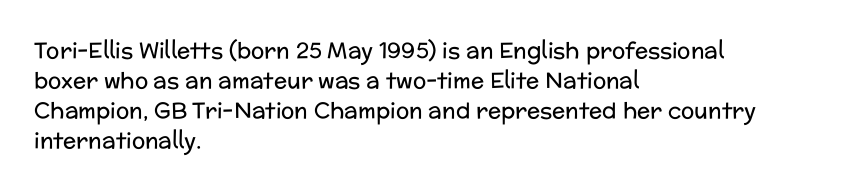
Q: Is the text bold? A: No.
Q: Is the text italic (slanted)? A: No, it is upright.
Q: Is the text underlined? A: No.
Q: How is the paragraph aligned? A: Left-aligned.
Q: Is the spacing between letters normal or unusually wide? A: Normal.
Q: Is the spacing between lines tight, normal or loose? A: Normal.
